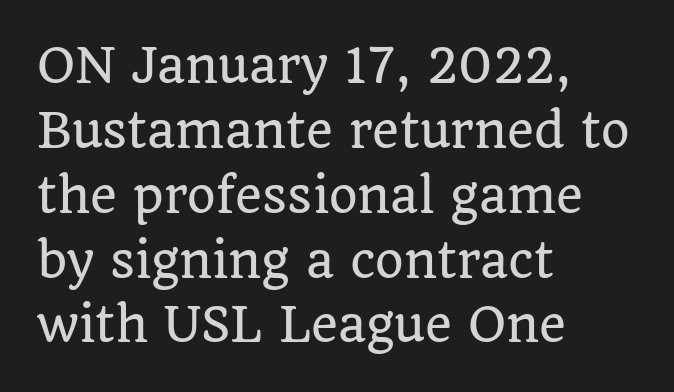
{"serif": "yes", "italic": "no", "width": "normal", "stroke_contrast": "low", "x_height": "large", "monospaced": "no", "underline": "no", "align": "left", "line_spacing": "normal", "line_spacing_ratio": 1.41, "letter_spacing": "normal", "letter_spacing_em": 0.0, "glyph_px": 46}
